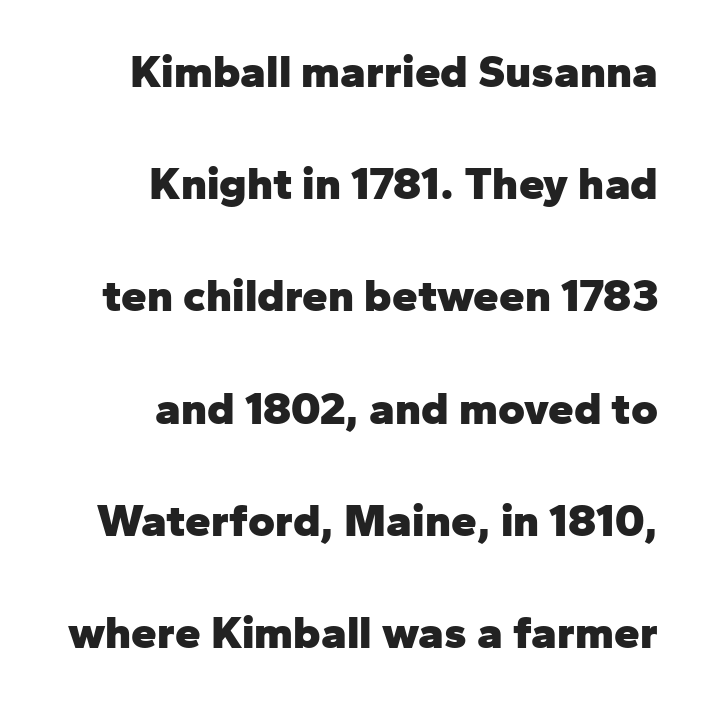
The lettering stays uniformly vertical, giving the passage a roman look. Strong, thick strokes mark this as bold type. Each line ends at the same right margin while the left side varies. The tracking reads as untouched default to a designer's eye.
